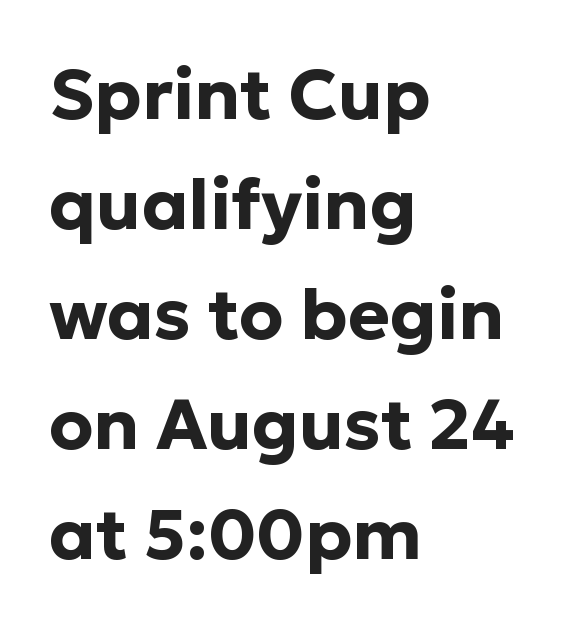
Q: Is the text bold? A: Yes.
Q: Is the text italic (slanted)? A: No, it is upright.
Q: Is the typeface a serif or a sans-serif typeface? A: Sans-serif.
Q: Is the text underlined? A: No.
Q: How is the paragraph aligned? A: Left-aligned.
Q: Is the spacing between letters normal or unusually wide? A: Normal.
Q: Is the spacing between lines tight, normal or loose? A: Normal.
Q: Width (condensed, normal, or wide)? A: Normal.
Q: Stroke contrast? A: Low.
Q: x-height? A: Medium.
Q: Monospaced? A: No.
